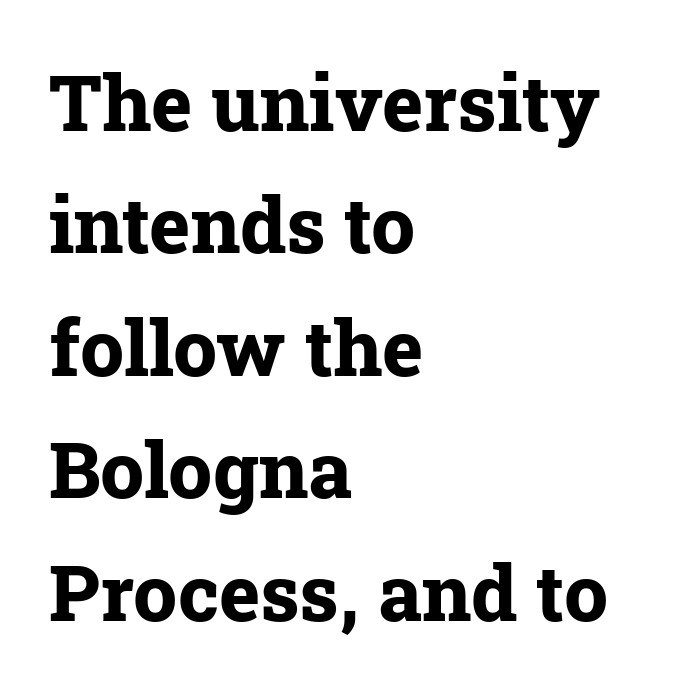
The image shows 78 px bold serif type, upright; set left-aligned, normal line spacing (1.57x), normal letter spacing, not underlined; low stroke contrast and a medium x-height.
